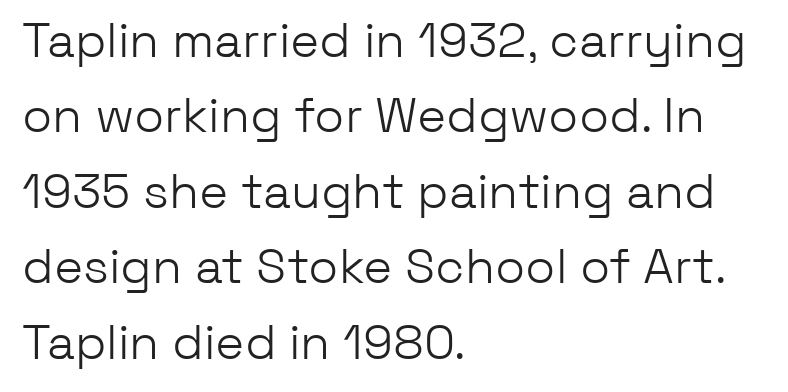
The axis of the letterforms is exactly vertical. Stem width sits at or under what a default text font uses. Normally led — the rows are evenly, conventionally spaced. These lines are composed in type without serifs. Nobody touched the tracking dial on this one.
